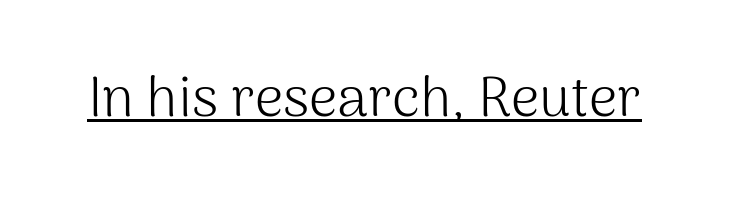
The image shows 56 px light sans-serif type, upright; set normal letter spacing, underlined; medium stroke contrast and a medium x-height.
